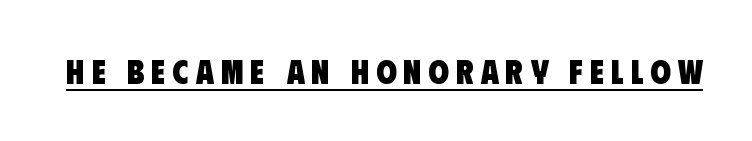
Q: Is the text bold? A: Yes.
Q: Is the typeface a serif or a sans-serif typeface? A: Sans-serif.
Q: Is the text underlined? A: Yes.
Q: Is the spacing between letters normal or unusually wide? A: Unusually wide.
Q: Width (condensed, normal, or wide)? A: Condensed.
Q: Stroke contrast? A: Low.
Q: x-height? A: Large.
Q: Monospaced? A: No.
